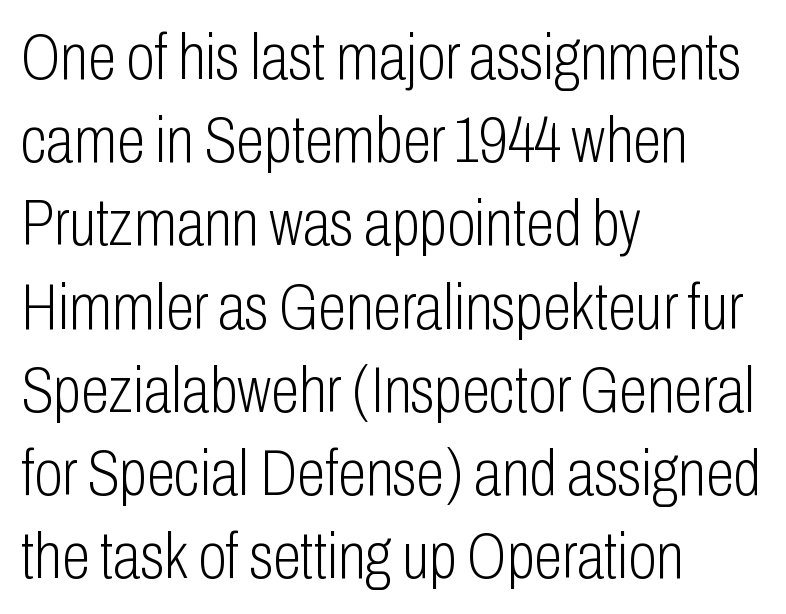
The image shows 65 px light, condensed sans-serif type, upright; set left-aligned, normal line spacing (1.28x), normal letter spacing, not underlined; low stroke contrast and a medium x-height.
